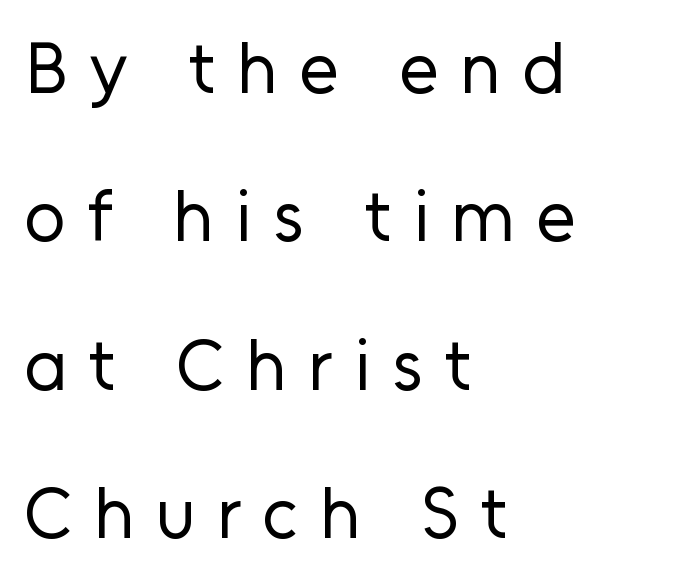
The image shows 72 px regular-weight sans-serif type, upright; set left-aligned, loose line spacing (2.06x), unusually wide letter spacing (+0.3 em), not underlined; low stroke contrast and a medium x-height.
